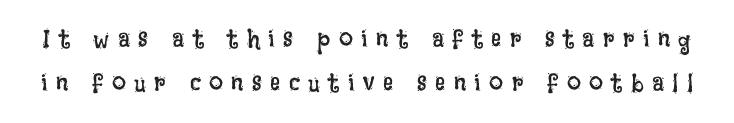
{"italic": "no", "bold": "no", "underline": "no", "line_spacing_ratio": 1.76, "letter_spacing": "wide", "letter_spacing_em": 0.34, "glyph_px": 25}
